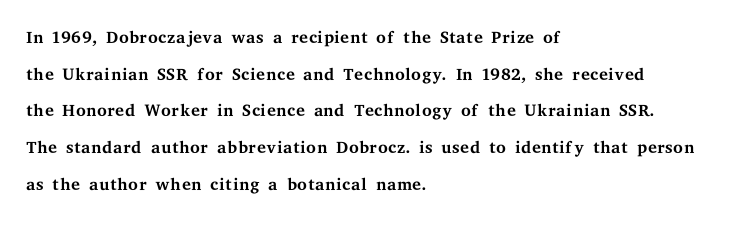
Q: Is the text bold? A: No.
Q: Is the text italic (slanted)? A: No, it is upright.
Q: Is the text underlined? A: No.
Q: How is the paragraph aligned? A: Left-aligned.
Q: Is the spacing between letters normal or unusually wide? A: Normal.
Q: Is the spacing between lines tight, normal or loose? A: Normal.
